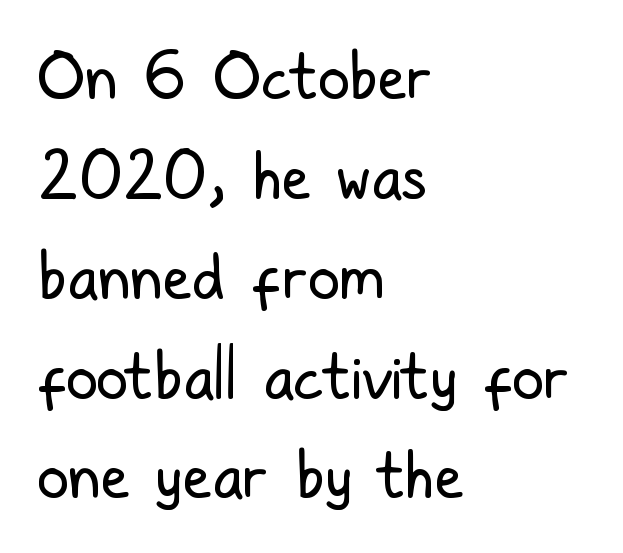
Is this a fixed-width face? No — the glyphs have proportional, varying widths. The typography opts for an upright posture over an oblique one. The strokes carry an ordinary text weight at most. Descenders hang freely into open space. Font category for this specimen: sans-serif.
